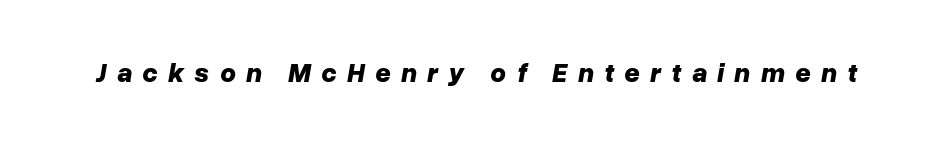
The image shows 27 px bold type, italic (leaning right); set unusually wide letter spacing (+0.38 em), not underlined.
